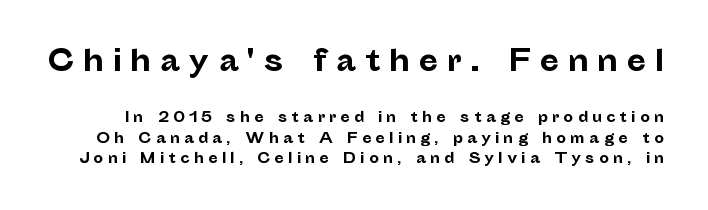
{"serif": "no", "italic": "no", "bold": "yes", "weight": "bold", "width": "normal", "stroke_contrast": "low", "x_height": "medium", "monospaced": "no", "underline": "no", "line_spacing": "normal", "line_spacing_ratio": 1.45, "letter_spacing": "wide", "letter_spacing_em": 0.29, "larger_block": "first", "size_ratio": 2.07, "glyph_px": 29}
